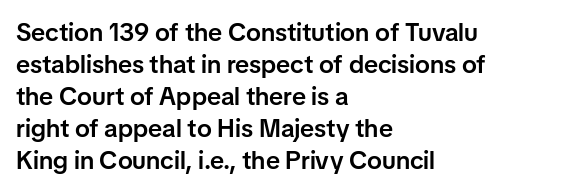
{"italic": "no", "bold": "semi", "underline": "no", "align": "left", "line_spacing": "normal", "line_spacing_ratio": 1.28, "letter_spacing": "normal", "letter_spacing_em": 0.0, "glyph_px": 25}
